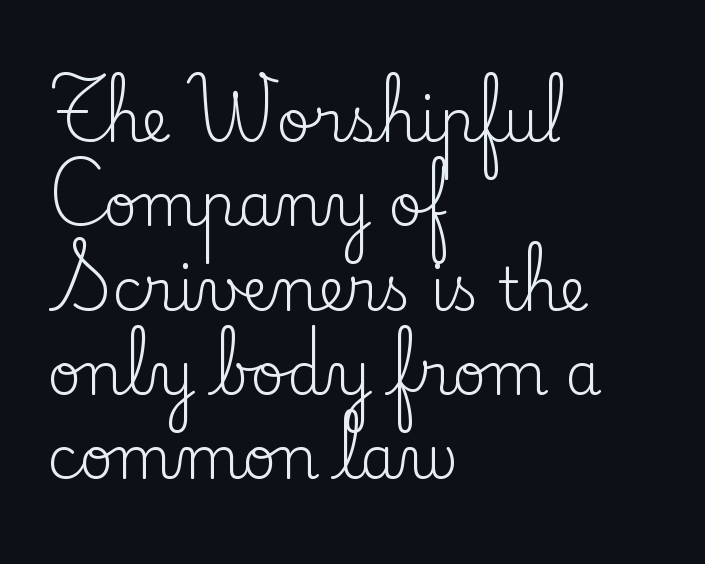
You could not count columns in this text — the font is proportionally spaced. The weight tops out at a normal text grade. Reading down the column, the eye jumps a familiar distance to each next line. Unmarked baselines from the first word to the last. You can tell it's not italic because the verticals are truly vertical.
